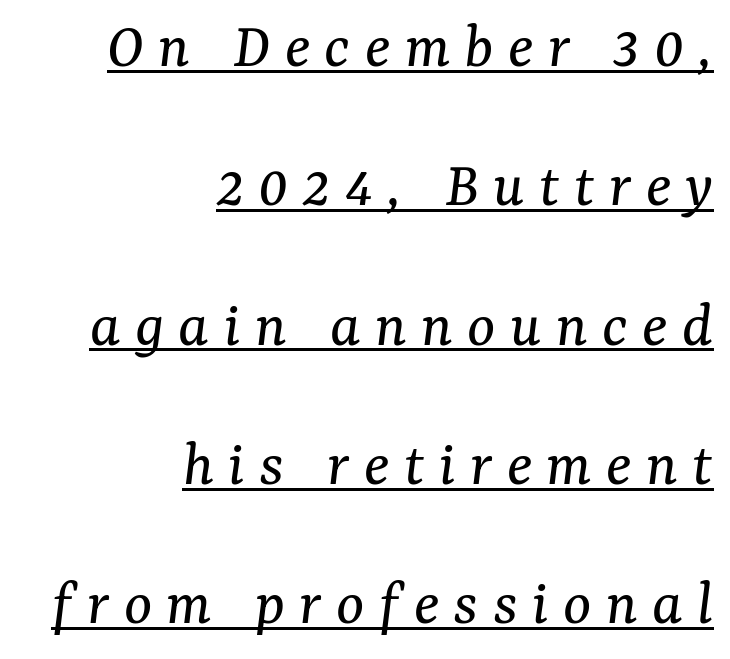
The image shows 66 px regular-weight serif type, italic (leaning right); set right-aligned, loose line spacing (2.11x), unusually wide letter spacing (+0.22 em), underlined; medium stroke contrast and a medium x-height.
